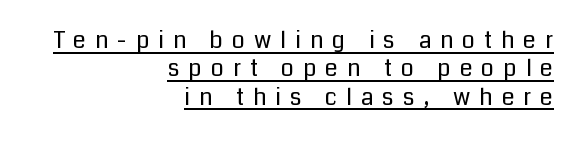
Q: Is the text bold? A: No.
Q: Is the text italic (slanted)? A: No, it is upright.
Q: Is the text underlined? A: Yes.
Q: How is the paragraph aligned? A: Right-aligned.
Q: Is the spacing between letters normal or unusually wide? A: Unusually wide.
